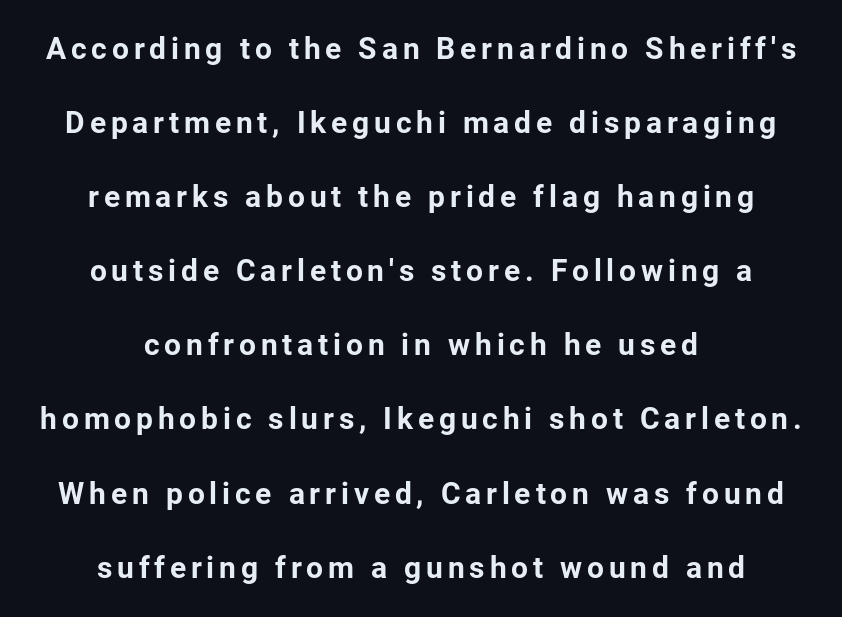
Q: Is the text bold? A: Yes.
Q: Is the text italic (slanted)? A: No, it is upright.
Q: Is the typeface a serif or a sans-serif typeface? A: Sans-serif.
Q: Is the text underlined? A: No.
Q: How is the paragraph aligned? A: Centered.
Q: Is the spacing between lines tight, normal or loose? A: Loose.
Q: Width (condensed, normal, or wide)? A: Normal.
Q: Stroke contrast? A: Low.
Q: x-height? A: Medium.
Q: Monospaced? A: No.
